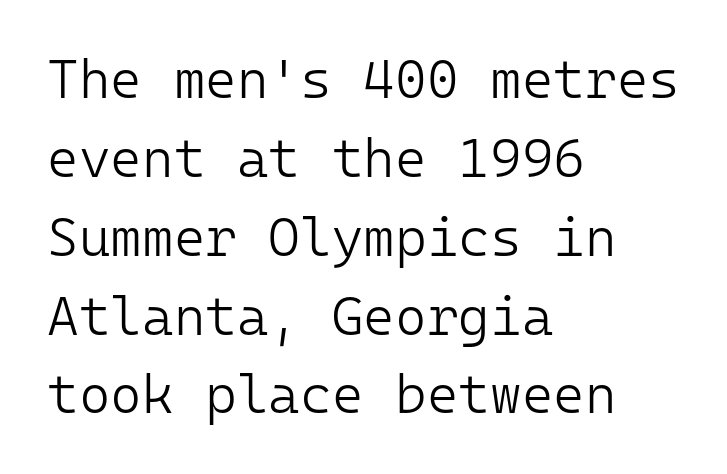
Q: Is the text bold? A: No.
Q: Is the text italic (slanted)? A: No, it is upright.
Q: Is the typeface a serif or a sans-serif typeface? A: Sans-serif.
Q: Is the text underlined? A: No.
Q: How is the paragraph aligned? A: Left-aligned.
Q: Is the spacing between letters normal or unusually wide? A: Normal.
Q: Is the spacing between lines tight, normal or loose? A: Normal.
Q: Width (condensed, normal, or wide)? A: Normal.
Q: Stroke contrast? A: Low.
Q: x-height? A: Medium.
Q: Monospaced? A: Yes.
